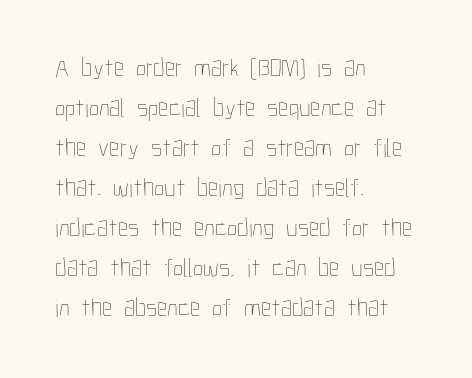
The image shows 26 px text type, upright; set left-aligned, normal line spacing (1.54x), normal letter spacing, not underlined.
